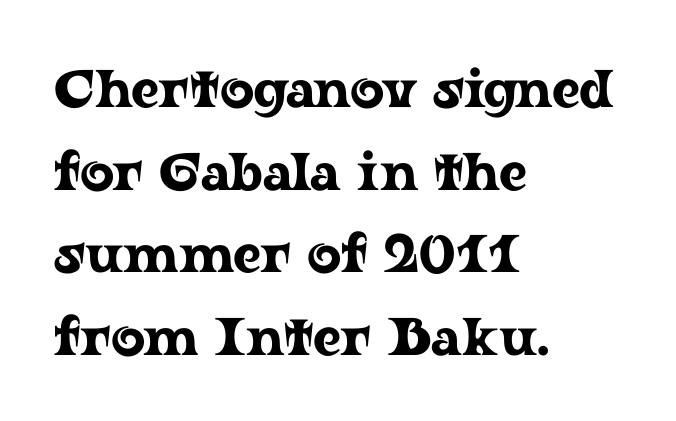
{"serif": "yes", "italic": "no", "width": "wide", "stroke_contrast": "low", "x_height": "medium", "monospaced": "no", "underline": "no", "align": "left", "line_spacing": "normal", "line_spacing_ratio": 1.56, "letter_spacing": "normal", "letter_spacing_em": 0.0, "glyph_px": 53}
